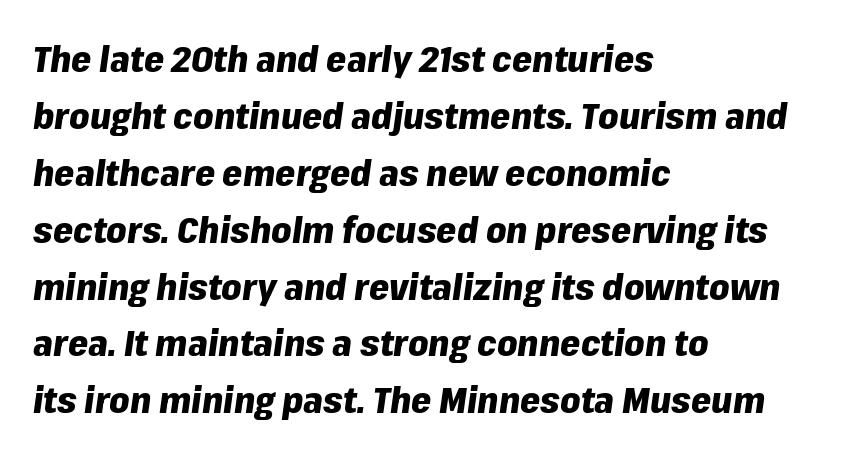
Notice how thick the strokes are: this is what a full bold looks like. Italic? Definitely — the glyphs are oblique. Think of a printed novel: that variable character pitch is what you see here. The text block is weighted toward the left margin, trailing off unevenly rightward. Descenders are the only things crossing below the line. There is no visible air inserted between adjacent glyphs.
